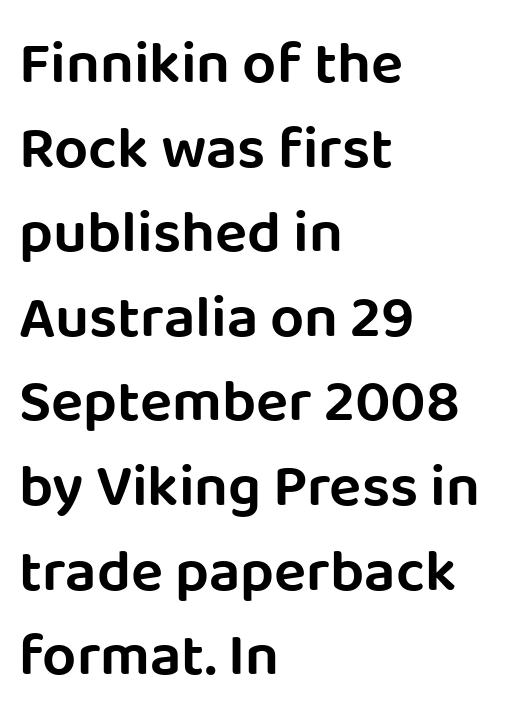
{"serif": "no", "italic": "no", "width": "normal", "stroke_contrast": "low", "x_height": "large", "monospaced": "no", "underline": "no", "align": "left", "line_spacing": "normal", "line_spacing_ratio": 1.41, "letter_spacing": "normal", "letter_spacing_em": 0.0, "glyph_px": 60}
